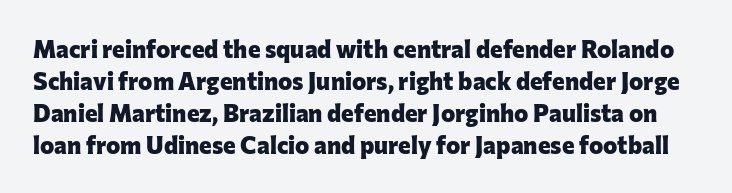
Q: Is the text bold? A: Yes.
Q: Is the text italic (slanted)? A: No, it is upright.
Q: Is the text underlined? A: No.
Q: Is the spacing between letters normal or unusually wide? A: Normal.
Q: Is the spacing between lines tight, normal or loose? A: Normal.
